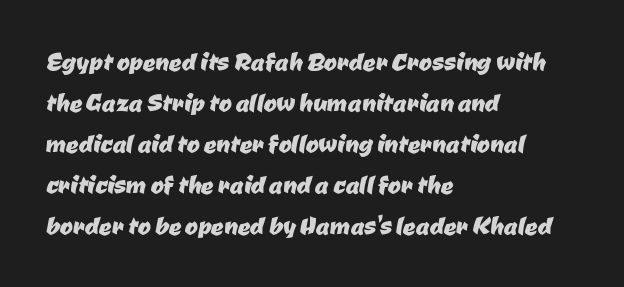
{"serif": "no", "width": "normal", "stroke_contrast": "low", "x_height": "medium", "monospaced": "no", "underline": "no", "align": "left", "line_spacing": "normal", "line_spacing_ratio": 1.32, "letter_spacing": "normal", "letter_spacing_em": 0.0, "glyph_px": 31}
